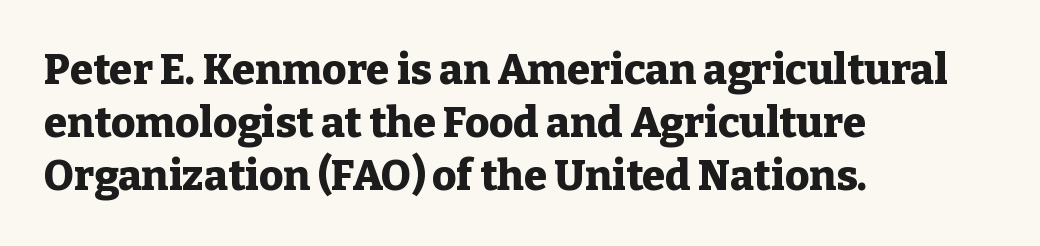
Little horizontal feet cap the strokes, marking this as serif type. Spacing verdict: proportional, widths tailored to each character. In terms of leading, this rendering sits right in the middle. Horizontally, the lines are justified to the leading edge only. Characters follow at the spacing the type designer built in. Quick note: underline off.
